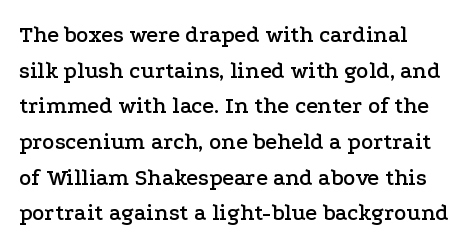
These lines sit exactly where default settings would place them. Letters rest on an invisible, unmarked baseline. When letters stand straight like this, we call the style roman or upright. No extra tracking has been applied to these lines.
